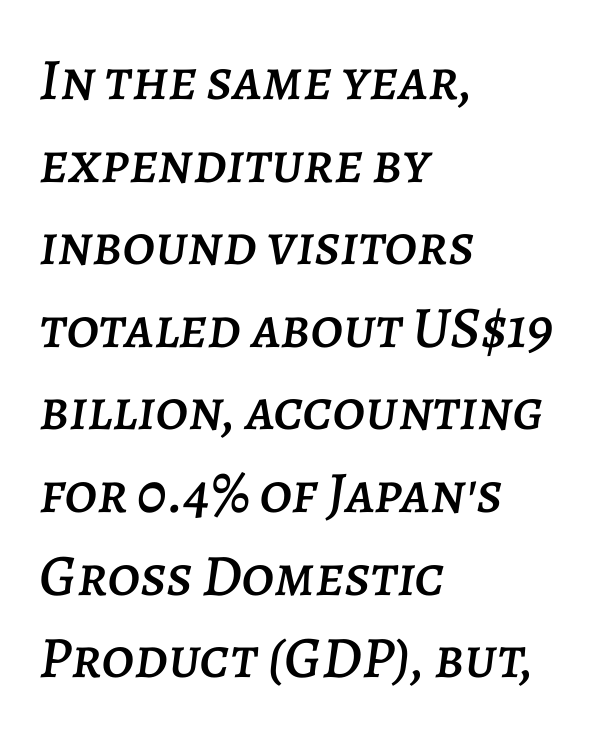
Words float on clear page, feet unadorned. This sample keeps an unexceptional amount of space between lines. The passage is arranged the way most books set body copy — flush left. It's the slanting kind of type.
